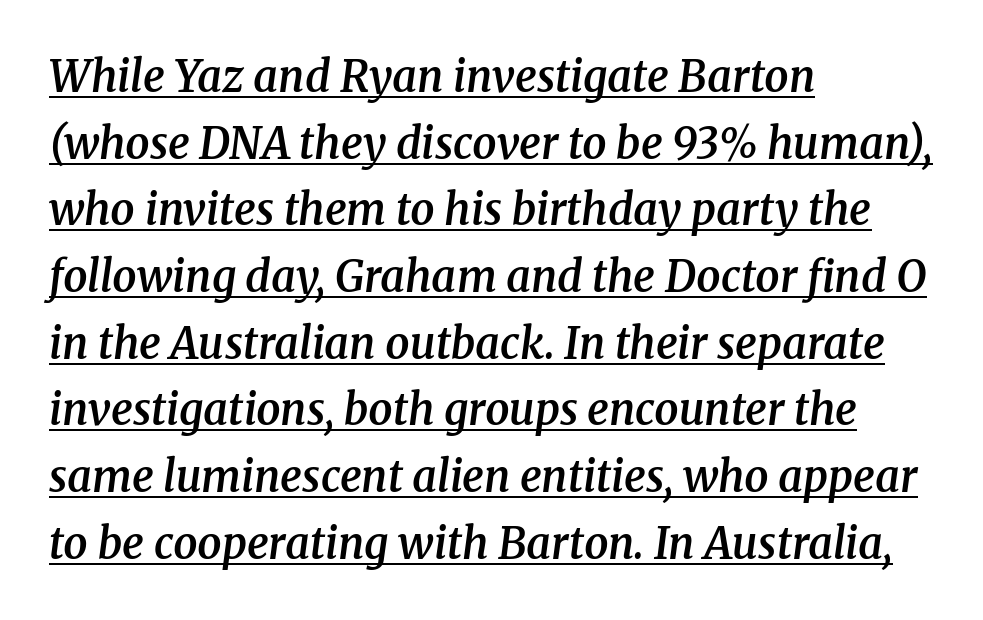
Unlike a clean sans, this face finishes its strokes with serifs. Words appear dense and cohesive because spacing is normal. This is moderately heavy type, rendered in semibold. Honestly, the underline is the first thing you notice here. The rows are spaced the way most documents space them. Each letter keeps its own natural width here, so spacing adapts to shape.
